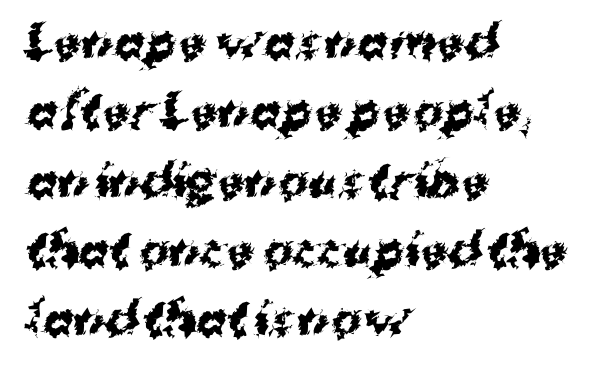
The image shows 45 px bold sans-serif type; set left-aligned, normal line spacing (1.54x), normal letter spacing, not underlined; medium stroke contrast and a medium x-height.
